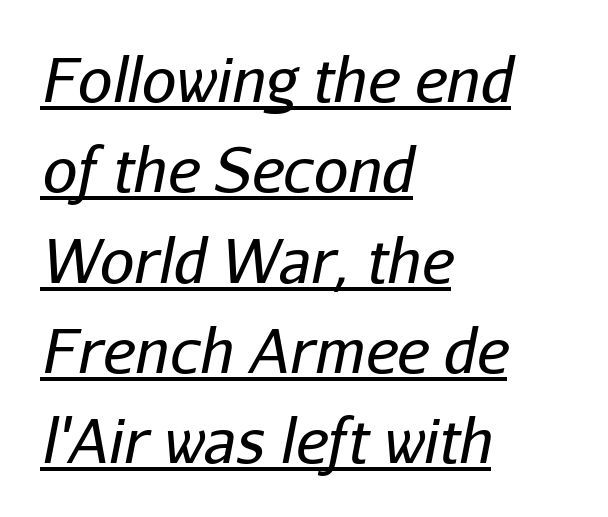
The image shows 61 px regular-weight type, italic (leaning right); set left-aligned, normal line spacing (1.48x), normal letter spacing, underlined; low stroke contrast and a medium x-height.
